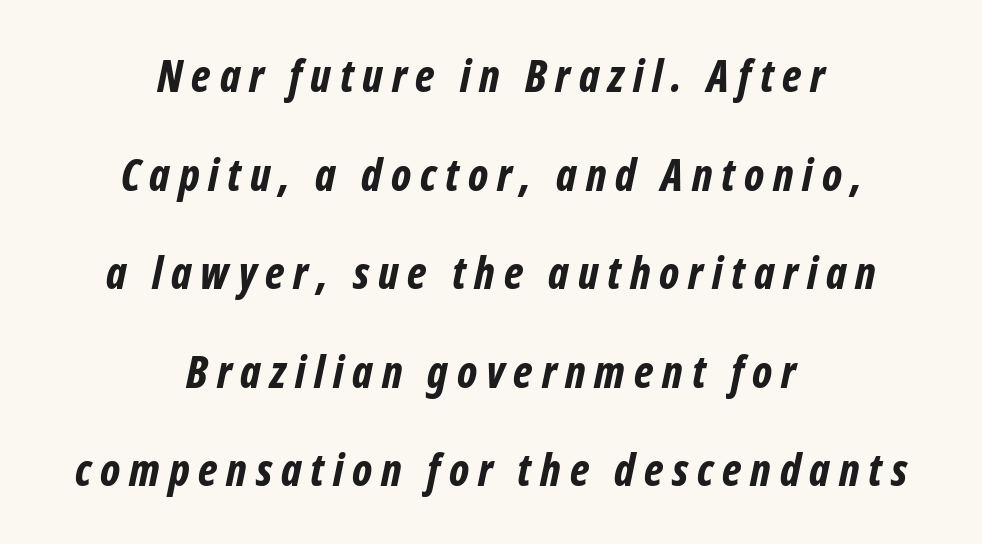
The tracking reads as deliberately expanded to a designer's eye. The letters are slanted; this is an italic face. Lines of text with bare space underneath. Heavy, bold letterforms.
